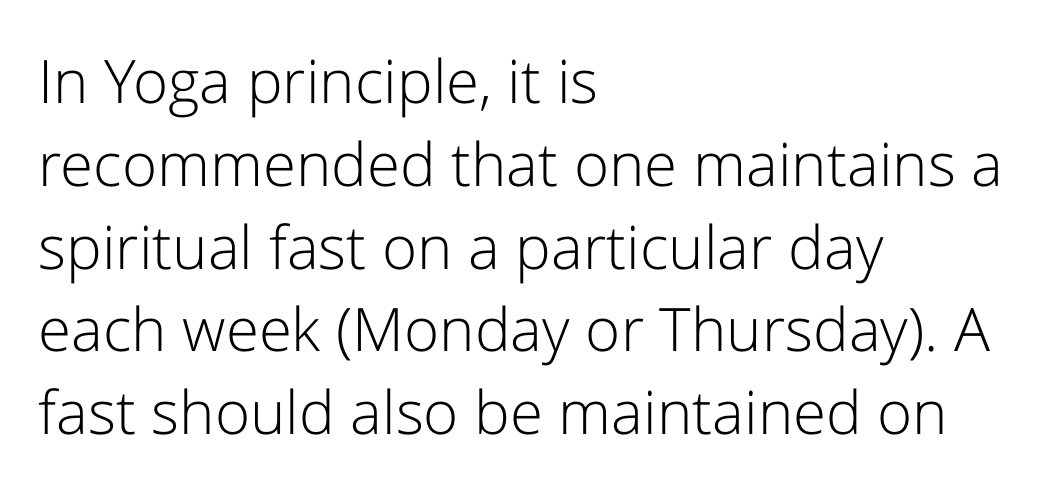
{"serif": "no", "italic": "no", "bold": "no", "weight": "light", "width": "normal", "stroke_contrast": "low", "x_height": "medium", "monospaced": "no", "underline": "no", "align": "left", "line_spacing": "normal", "line_spacing_ratio": 1.38, "letter_spacing": "normal", "letter_spacing_em": 0.0, "glyph_px": 60}
